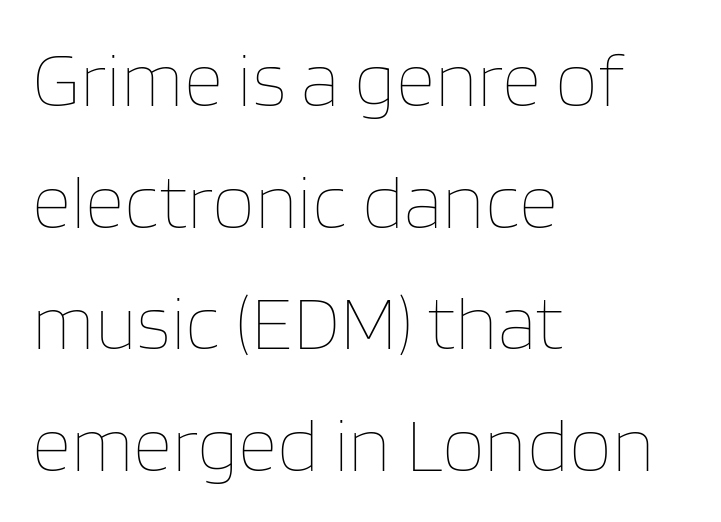
{"italic": "no", "bold": "no", "weight": "thin", "width": "normal", "stroke_contrast": "low", "x_height": "large", "monospaced": "no", "underline": "no", "align": "left", "line_spacing": "normal", "line_spacing_ratio": 1.58, "letter_spacing": "normal", "letter_spacing_em": 0.0, "glyph_px": 77}
